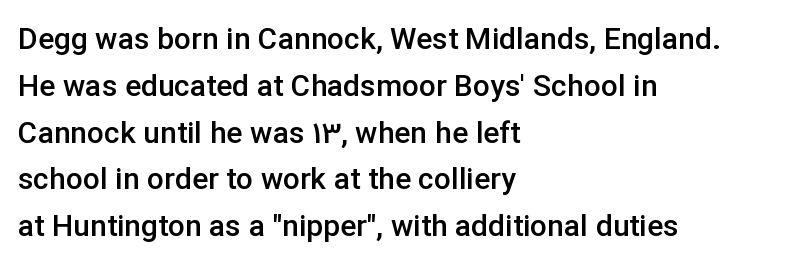
Q: Is the text bold? A: Semi-bold.
Q: Is the text italic (slanted)? A: No, it is upright.
Q: Is the typeface a serif or a sans-serif typeface? A: Sans-serif.
Q: Is the text underlined? A: No.
Q: How is the paragraph aligned? A: Left-aligned.
Q: Is the spacing between letters normal or unusually wide? A: Normal.
Q: Is the spacing between lines tight, normal or loose? A: Normal.
Q: Width (condensed, normal, or wide)? A: Normal.
Q: Stroke contrast? A: Low.
Q: x-height? A: Medium.
Q: Monospaced? A: No.
